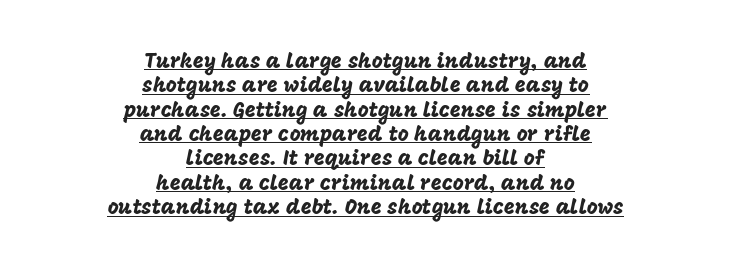
Teacher's note: observe the equal gaps on both sides — that is centered alignment. Underlining? Definitely there. These lines keep a tight, regular rhythm from letter to letter.
